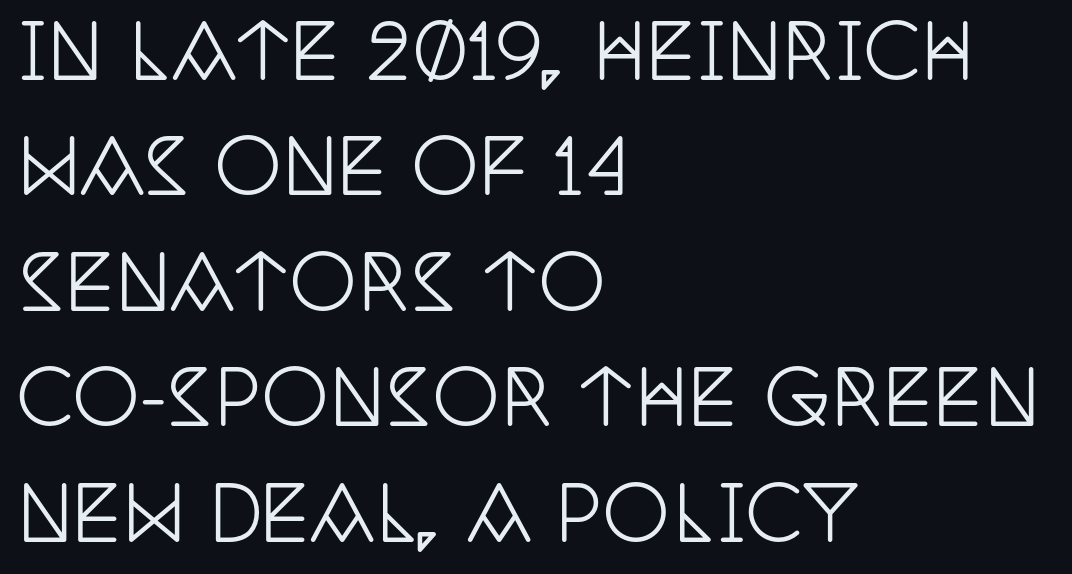
Q: Is the text italic (slanted)? A: No, it is upright.
Q: Is the typeface a serif or a sans-serif typeface? A: Serif.
Q: Is the text underlined? A: No.
Q: How is the paragraph aligned? A: Left-aligned.
Q: Is the spacing between letters normal or unusually wide? A: Normal.
Q: Is the spacing between lines tight, normal or loose? A: Normal.
Q: Width (condensed, normal, or wide)? A: Condensed.
Q: Stroke contrast? A: Low.
Q: x-height? A: Large.
Q: Monospaced? A: No.
